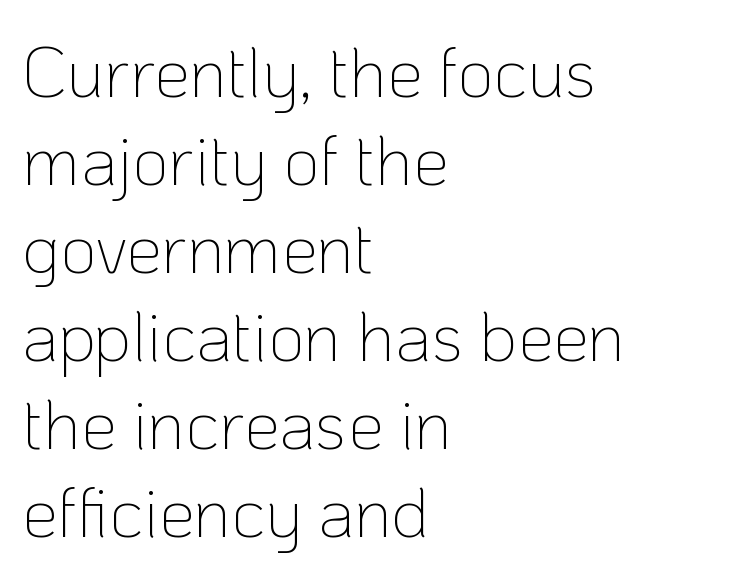
Q: Is the text bold? A: No.
Q: Is the text italic (slanted)? A: No, it is upright.
Q: Is the typeface a serif or a sans-serif typeface? A: Sans-serif.
Q: Is the text underlined? A: No.
Q: How is the paragraph aligned? A: Left-aligned.
Q: Is the spacing between letters normal or unusually wide? A: Normal.
Q: Width (condensed, normal, or wide)? A: Normal.
Q: Stroke contrast? A: Low.
Q: x-height? A: Medium.
Q: Monospaced? A: No.
